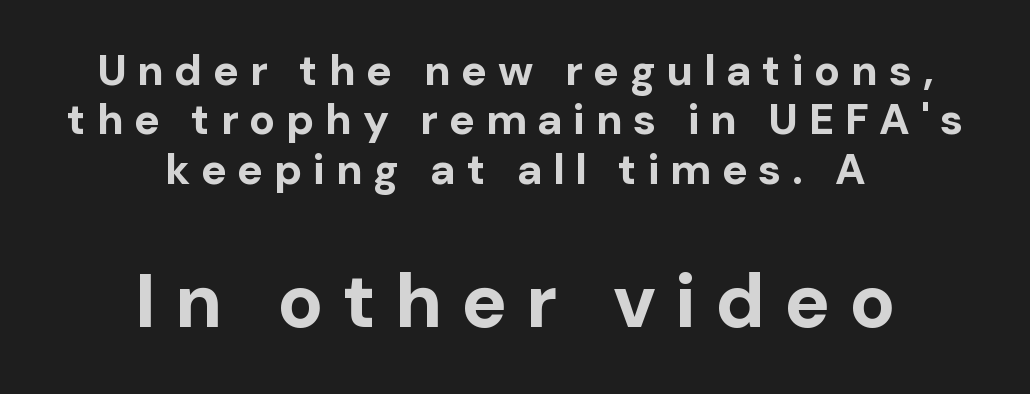
Q: Is the text bold? A: Yes.
Q: Is the text italic (slanted)? A: No, it is upright.
Q: Is the typeface a serif or a sans-serif typeface? A: Sans-serif.
Q: Is the text underlined? A: No.
Q: How is the paragraph aligned? A: Centered.
Q: Is the spacing between letters normal or unusually wide? A: Unusually wide.
Q: Is the spacing between lines tight, normal or loose? A: Tight.
Q: Which block of text is set in a larger size, the first (top) or the second (bottom)? A: The second (bottom) one.
Q: Width (condensed, normal, or wide)? A: Normal.
Q: Stroke contrast? A: Low.
Q: x-height? A: Medium.
Q: Monospaced? A: No.
